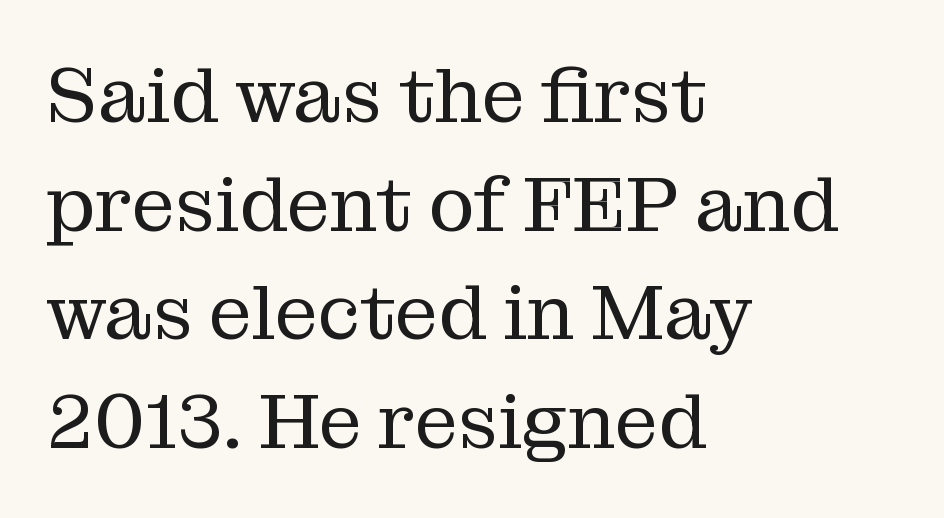
Q: Is the text bold? A: No.
Q: Is the text italic (slanted)? A: No, it is upright.
Q: Is the typeface a serif or a sans-serif typeface? A: Serif.
Q: Is the text underlined? A: No.
Q: How is the paragraph aligned? A: Left-aligned.
Q: Is the spacing between letters normal or unusually wide? A: Normal.
Q: Is the spacing between lines tight, normal or loose? A: Normal.
Q: Width (condensed, normal, or wide)? A: Normal.
Q: Stroke contrast? A: Medium.
Q: x-height? A: Medium.
Q: Monospaced? A: No.
